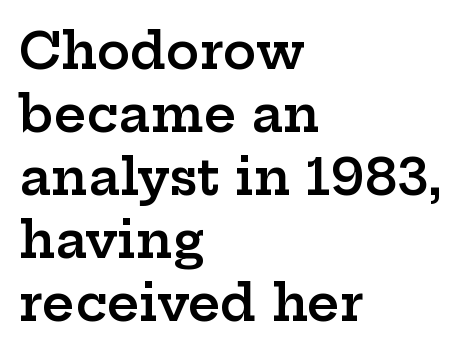
You could not count columns in this text — the font is proportionally spaced. The lettering stays uniformly vertical, giving the passage a roman look. Regular leading. Font category for this specimen: serif. Standard letterfit; no display-style spreading of the glyphs.
